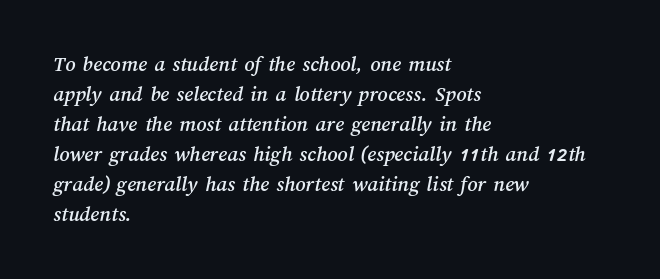
{"underline": "no", "align": "left", "line_spacing": "normal", "line_spacing_ratio": 1.36, "letter_spacing": "normal", "letter_spacing_em": 0.0, "glyph_px": 22}
